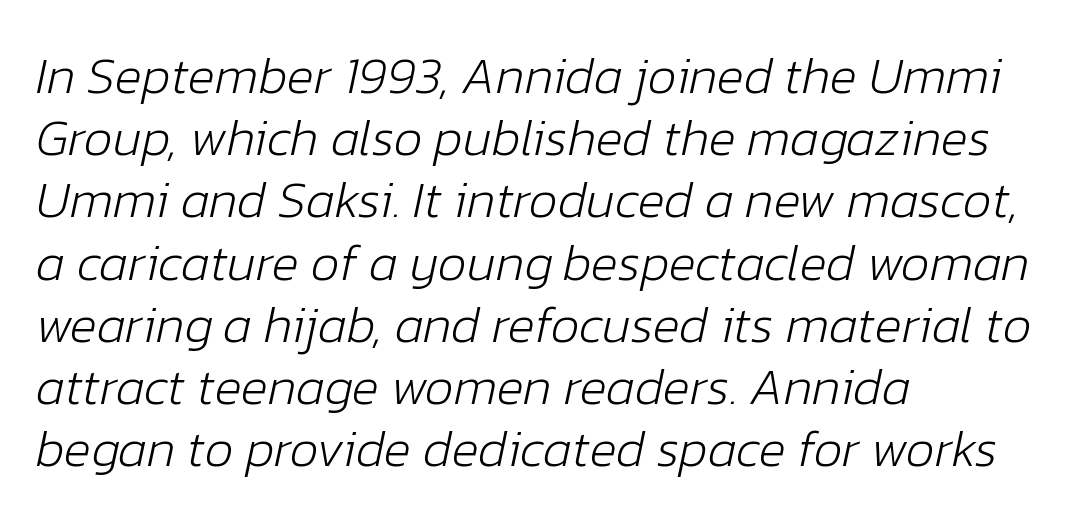
{"italic": "yes", "lean": "right", "slant_degrees": 12, "bold": "no", "weight": "light", "width": "normal", "stroke_contrast": "low", "x_height": "medium", "monospaced": "no", "underline": "no", "align": "left", "line_spacing_ratio": 1.22, "letter_spacing": "normal", "letter_spacing_em": 0.0, "glyph_px": 51}
